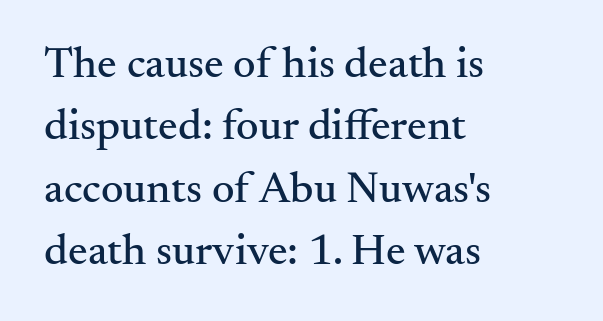
Q: Is the text italic (slanted)? A: No, it is upright.
Q: Is the typeface a serif or a sans-serif typeface? A: Serif.
Q: Is the text underlined? A: No.
Q: How is the paragraph aligned? A: Left-aligned.
Q: Is the spacing between letters normal or unusually wide? A: Normal.
Q: Is the spacing between lines tight, normal or loose? A: Normal.
Q: Width (condensed, normal, or wide)? A: Normal.
Q: Stroke contrast? A: Medium.
Q: x-height? A: Small.
Q: Monospaced? A: No.
